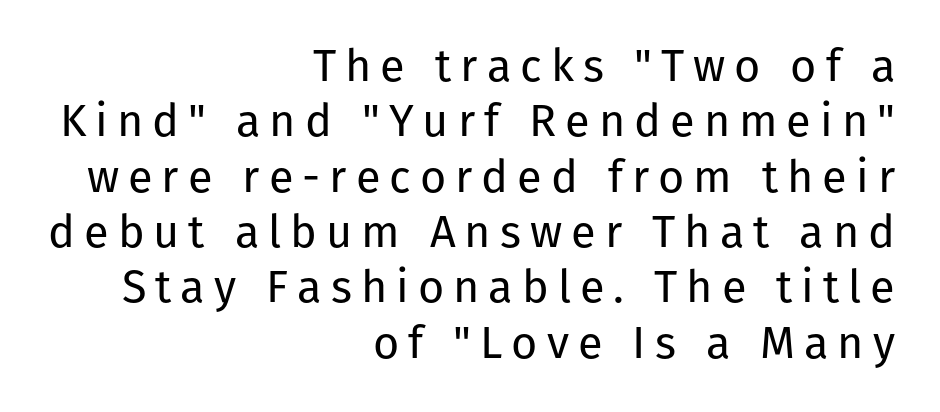
Q: Is the text bold? A: No.
Q: Is the text italic (slanted)? A: No, it is upright.
Q: Is the typeface a serif or a sans-serif typeface? A: Sans-serif.
Q: Is the text underlined? A: No.
Q: How is the paragraph aligned? A: Right-aligned.
Q: Is the spacing between letters normal or unusually wide? A: Unusually wide.
Q: Width (condensed, normal, or wide)? A: Normal.
Q: Stroke contrast? A: Low.
Q: x-height? A: Medium.
Q: Monospaced? A: No.
